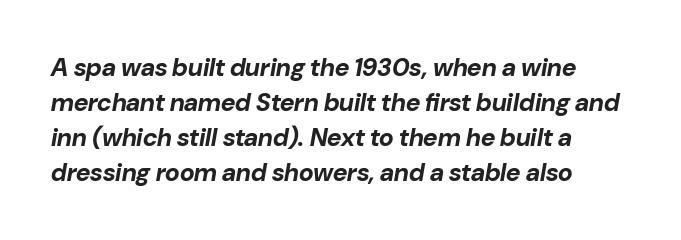
The image shows 25 px bold type, italic (leaning right); set left-aligned, normal line spacing (1.4x), normal letter spacing, not underlined.
